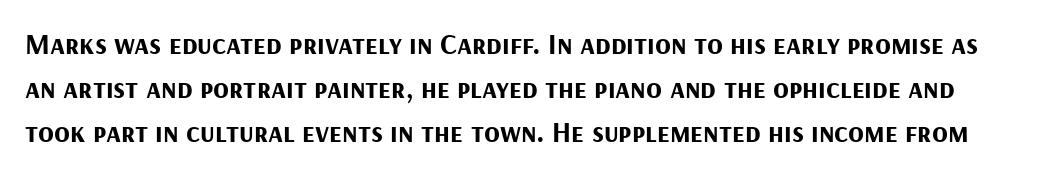
Q: Is the text bold? A: Yes.
Q: Is the text italic (slanted)? A: No, it is upright.
Q: Is the typeface a serif or a sans-serif typeface? A: Sans-serif.
Q: Is the text underlined? A: No.
Q: Is the spacing between letters normal or unusually wide? A: Normal.
Q: Is the spacing between lines tight, normal or loose? A: Normal.
Q: Width (condensed, normal, or wide)? A: Normal.
Q: Stroke contrast? A: Medium.
Q: x-height? A: Medium.
Q: Monospaced? A: No.
